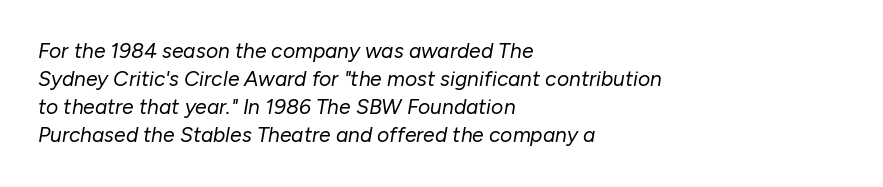
Q: Is the text bold? A: No.
Q: Is the text italic (slanted)? A: Yes, it leans right by about 10 degrees.
Q: Is the text underlined? A: No.
Q: How is the paragraph aligned? A: Left-aligned.
Q: Is the spacing between letters normal or unusually wide? A: Normal.
Q: Is the spacing between lines tight, normal or loose? A: Normal.
